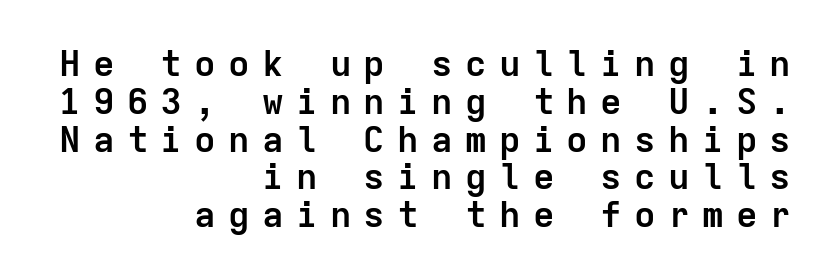
{"serif": "no", "italic": "no", "bold": "yes", "weight": "semibold", "width": "normal", "stroke_contrast": "low", "x_height": "medium", "monospaced": "yes", "underline": "no", "align": "right", "line_spacing": "tight", "line_spacing_ratio": 1.05, "letter_spacing": "wide", "letter_spacing_em": 0.34, "glyph_px": 36}
